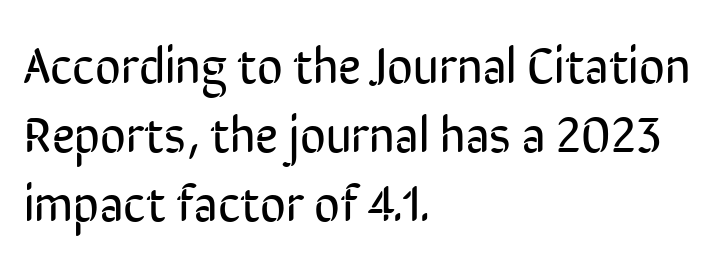
{"serif": "no", "italic": "no", "bold": "no", "weight": "regular", "width": "condensed", "stroke_contrast": "low", "x_height": "medium", "monospaced": "no", "underline": "no", "align": "left", "line_spacing": "normal", "line_spacing_ratio": 1.38, "letter_spacing": "normal", "letter_spacing_em": 0.0, "glyph_px": 50}
